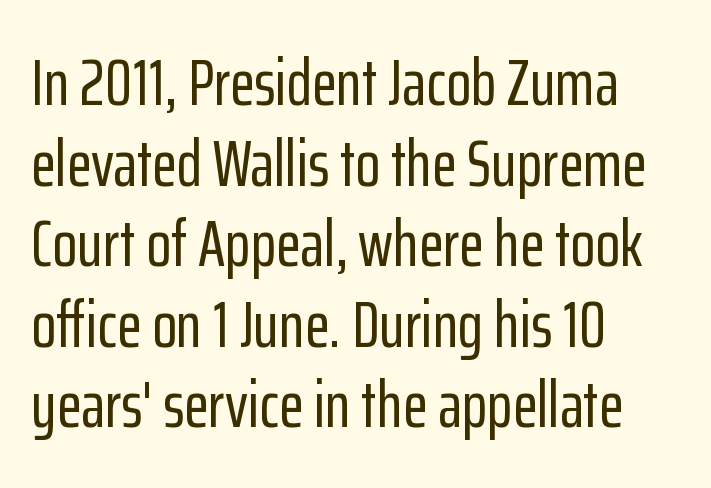
{"serif": "no", "italic": "no", "width": "condensed", "stroke_contrast": "low", "x_height": "medium", "monospaced": "no", "underline": "no", "align": "left", "line_spacing_ratio": 1.24, "letter_spacing": "normal", "letter_spacing_em": 0.0, "glyph_px": 65}
